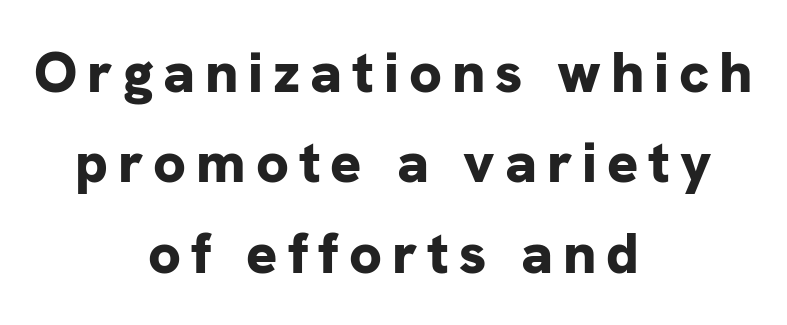
The image shows 58 px bold sans-serif type, upright; set centered, normal line spacing (1.56x), not underlined; low stroke contrast and a medium x-height.
